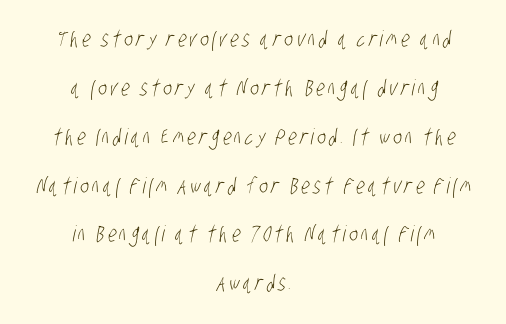
If you measured baseline to baseline, you'd find a long distance. Counters stay open thanks to moderate or lighter strokes. Unmarked baselines from the first word to the last. Each line is balanced around a shared central axis.
